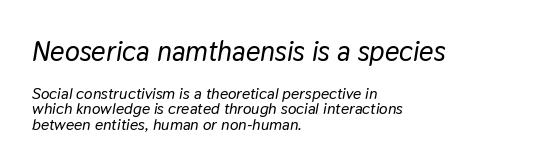
Closely set lines give the paragraph a compact silhouette. How are the letters spaced? Ordinarily, with no added tracking. Underline: absent. Size contrast runs from large at the top to small at the bottom.
